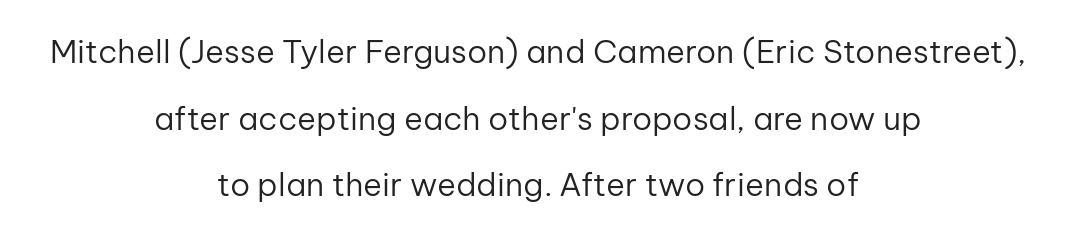
Every stem runs plumb, perpendicular to the baseline. Each line is balanced around a shared central axis. Note: no serifs on the glyphs. Summary of vertical rhythm: relaxed, with wide interline spacing. Nobody drew a line under any word here. Short note: letters normally spaced.
